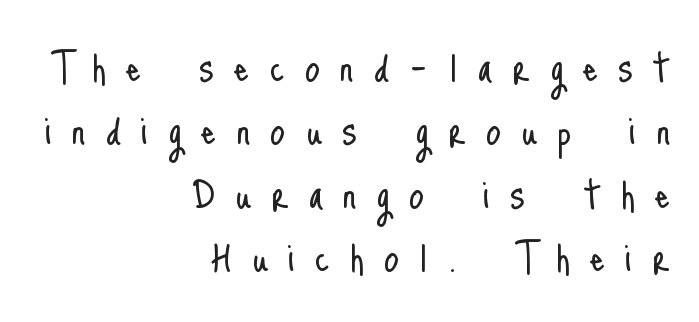
The image shows 48 px light, condensed sans-serif type, upright; set right-aligned, normal line spacing (1.32x), unusually wide letter spacing (+0.42 em), not underlined; low stroke contrast and a small x-height.
